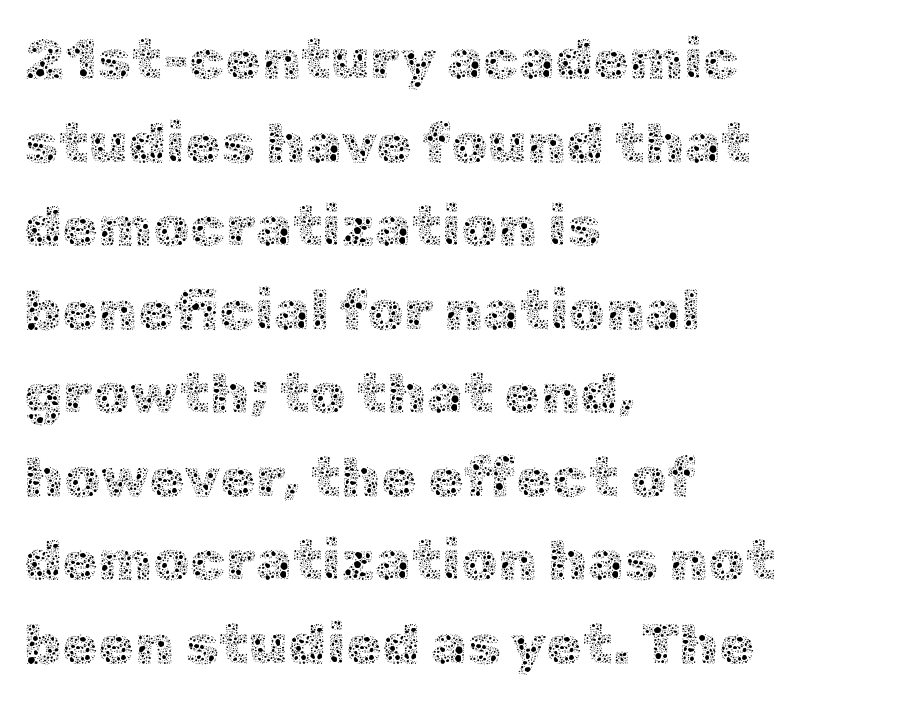
Q: Is the text bold? A: No.
Q: Is the text italic (slanted)? A: No, it is upright.
Q: Is the text underlined? A: No.
Q: How is the paragraph aligned? A: Left-aligned.
Q: Is the spacing between letters normal or unusually wide? A: Normal.
Q: Is the spacing between lines tight, normal or loose? A: Normal.
Q: Width (condensed, normal, or wide)? A: Normal.
Q: x-height? A: Medium.
Q: Monospaced? A: No.
